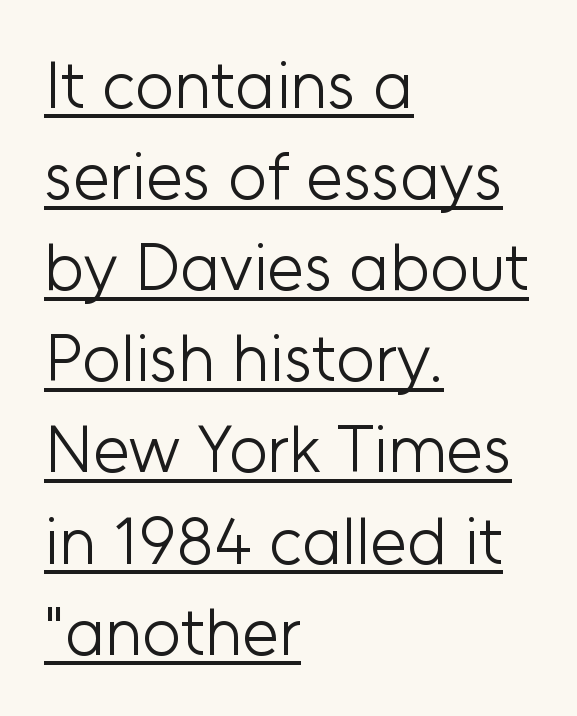
The font sits on the lighter half of the weight spectrum, regular included. Students, observe: this is what conventionally led text looks like. Compared with a centered layout, this one pins lines to the left instead. Letter spacing: default. You could not count columns in this text — the font is proportionally spaced.
